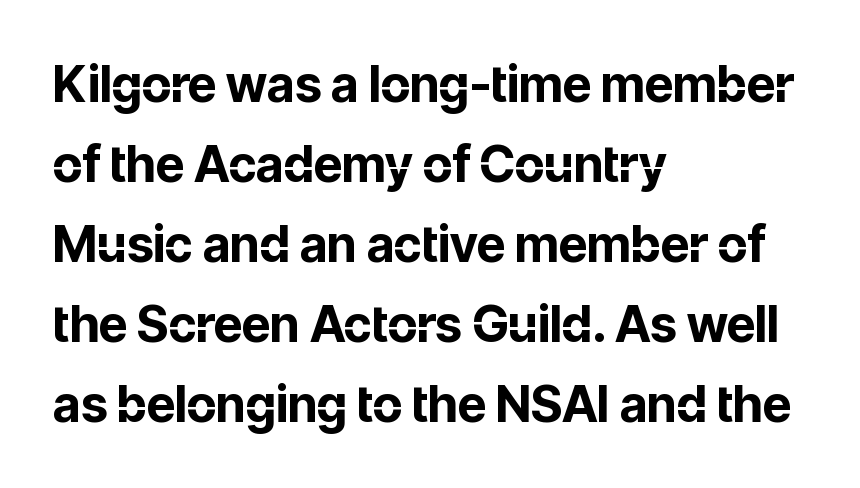
Thick stems and heavy bowls — unmistakably bold. The zone under the glyphs is completely vacant. Spacing verdict: proportional, widths tailored to each character. The typography opts for an upright posture over an oblique one.
